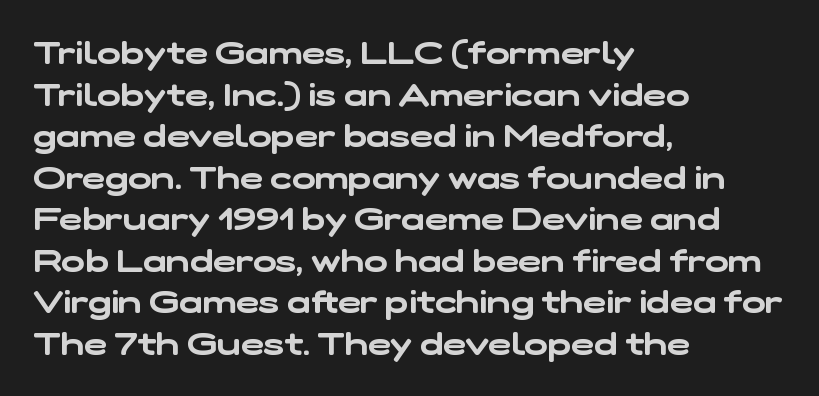
These lines keep a tight, regular rhythm from letter to letter. The passage shown stacks its lines at a standard gap. In CSS terms this would be text-align: left. A bare baseline throughout the passage. The face used here is a sans, in the tradition of grotesques and geometrics. Think of a printed novel: that variable character pitch is what you see here.
